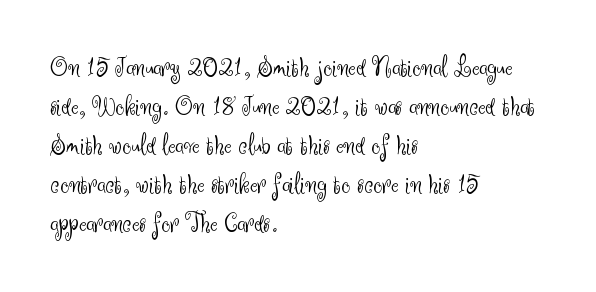
Q: Is the text bold? A: No.
Q: Is the text italic (slanted)? A: No, it is upright.
Q: Is the typeface a serif or a sans-serif typeface? A: Sans-serif.
Q: Is the text underlined? A: No.
Q: How is the paragraph aligned? A: Left-aligned.
Q: Is the spacing between letters normal or unusually wide? A: Normal.
Q: Is the spacing between lines tight, normal or loose? A: Normal.
Q: Width (condensed, normal, or wide)? A: Normal.
Q: Stroke contrast? A: Medium.
Q: x-height? A: Small.
Q: Monospaced? A: No.
